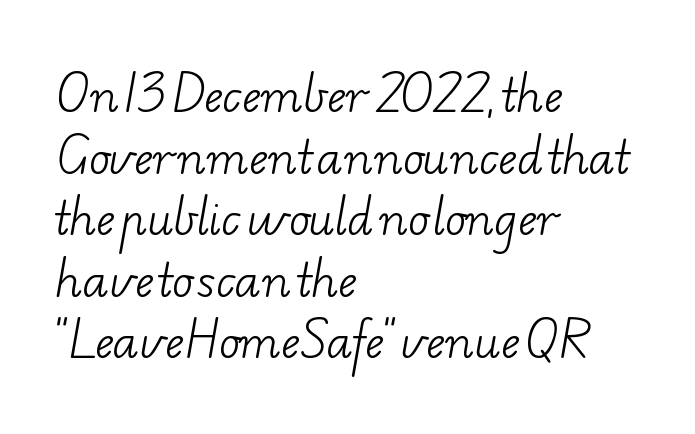
Q: Is the text bold? A: No.
Q: Is the typeface a serif or a sans-serif typeface? A: Serif.
Q: Is the text underlined? A: No.
Q: How is the paragraph aligned? A: Left-aligned.
Q: Is the spacing between letters normal or unusually wide? A: Normal.
Q: Is the spacing between lines tight, normal or loose? A: Normal.
Q: Width (condensed, normal, or wide)? A: Wide.
Q: Stroke contrast? A: Low.
Q: x-height? A: Small.
Q: Monospaced? A: No.
